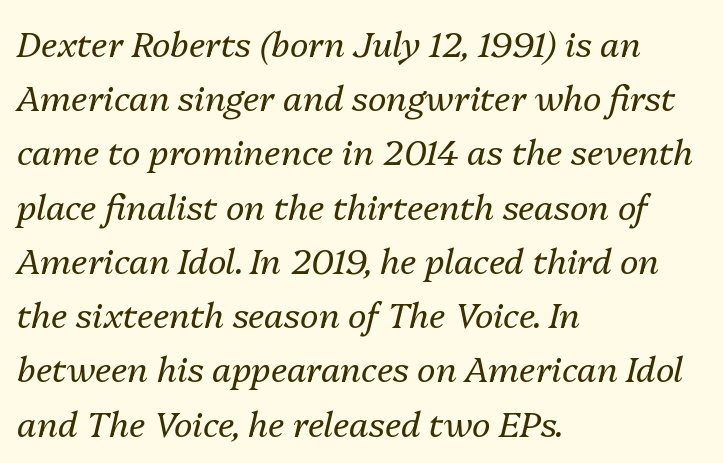
Q: Is the text bold? A: No.
Q: Is the text italic (slanted)? A: Yes, it leans right by about 13 degrees.
Q: Is the text underlined? A: No.
Q: How is the paragraph aligned? A: Left-aligned.
Q: Is the spacing between letters normal or unusually wide? A: Normal.
Q: Is the spacing between lines tight, normal or loose? A: Normal.
Q: Width (condensed, normal, or wide)? A: Normal.
Q: Stroke contrast? A: Medium.
Q: x-height? A: Medium.
Q: Monospaced? A: No.
